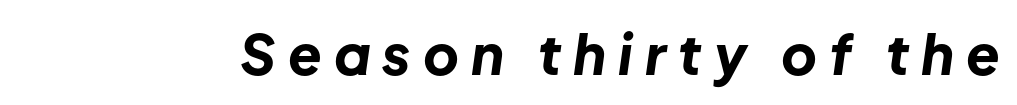
{"italic": "yes", "lean": "right", "slant_degrees": 8, "bold": "yes", "weight": "bold", "width": "normal", "stroke_contrast": "low", "x_height": "medium", "monospaced": "no", "underline": "no", "letter_spacing": "wide", "letter_spacing_em": 0.22, "glyph_px": 55}
